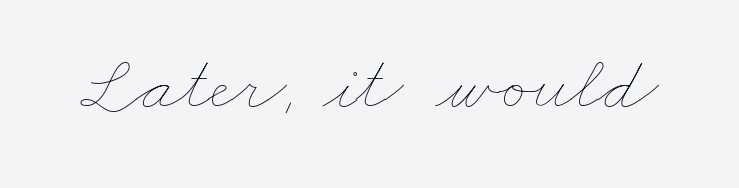
The space directly below the letters is spotless. Each letter keeps its own natural width here, so spacing adapts to shape. The typeface has the unassuming heft of standard copy or less. The horizontal fit of the characters is conventional and even.
